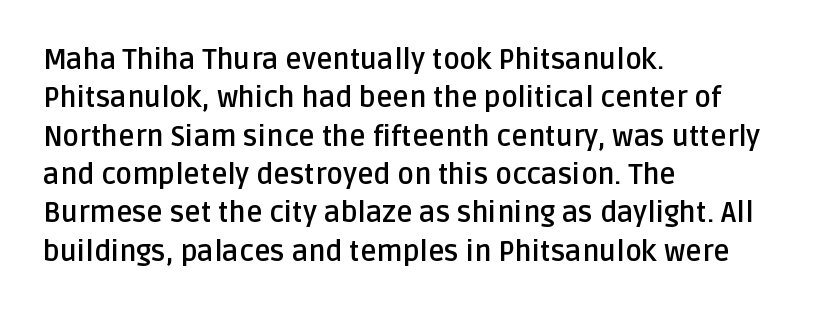
The image shows 28 px semibold sans-serif type, upright; set left-aligned, normal line spacing (1.37x), normal letter spacing, not underlined; low stroke contrast and a large x-height.
